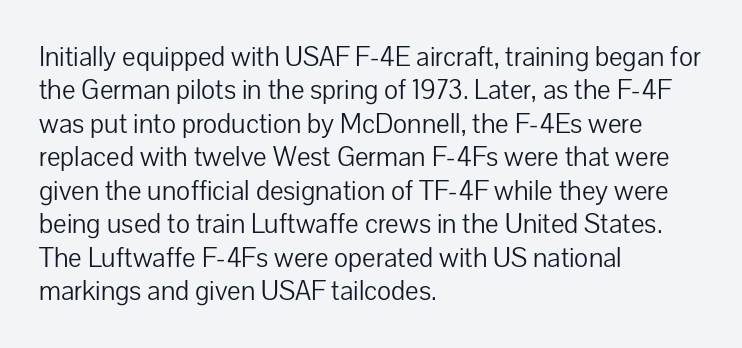
{"italic": "no", "bold": "no", "underline": "no", "align": "left", "line_spacing_ratio": 1.24, "letter_spacing": "normal", "letter_spacing_em": 0.0, "glyph_px": 27}
